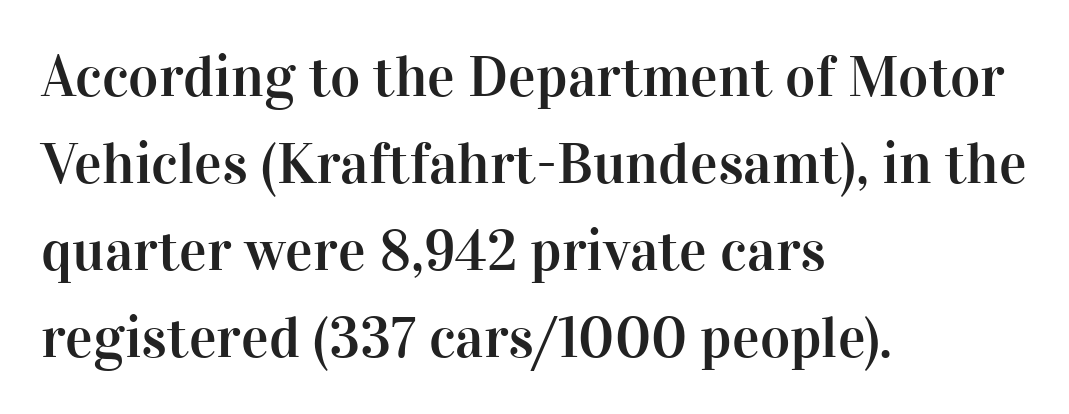
The image shows 58 px serif type, upright; set left-aligned, normal line spacing (1.5x), normal letter spacing, not underlined; high stroke contrast and a medium x-height.
